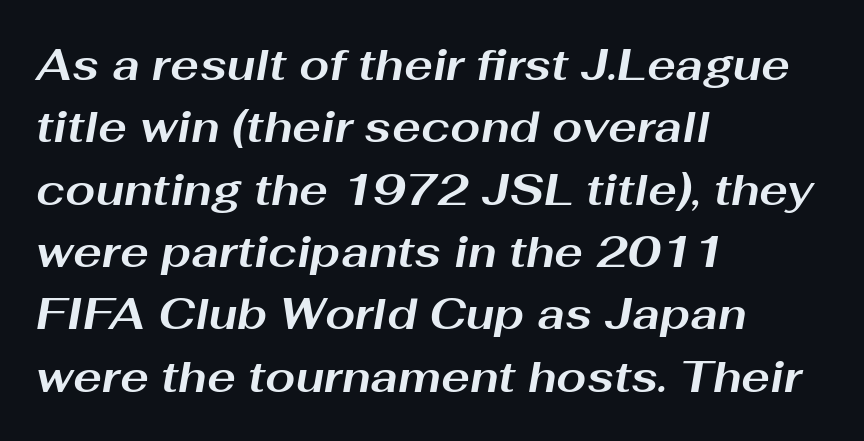
Q: Is the text bold? A: Yes.
Q: Is the text italic (slanted)? A: Yes, it leans right by about 10 degrees.
Q: Is the text underlined? A: No.
Q: How is the paragraph aligned? A: Left-aligned.
Q: Is the spacing between letters normal or unusually wide? A: Normal.
Q: Is the spacing between lines tight, normal or loose? A: Normal.
Q: Width (condensed, normal, or wide)? A: Wide.
Q: Stroke contrast? A: Medium.
Q: x-height? A: Medium.
Q: Monospaced? A: No.
